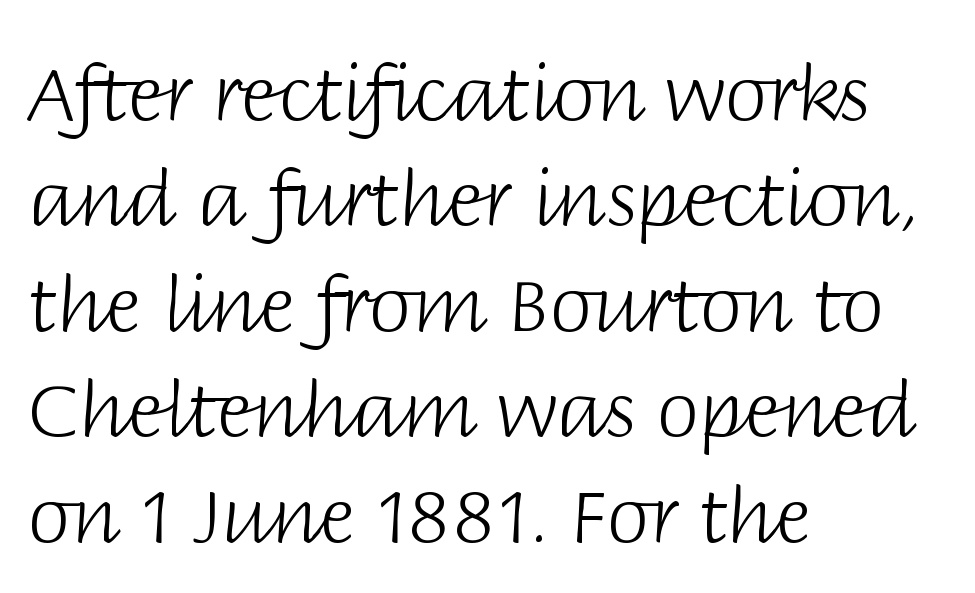
The image shows 77 px light sans-serif type, upright; set left-aligned, normal line spacing (1.37x), normal letter spacing, not underlined; low stroke contrast and a large x-height.
